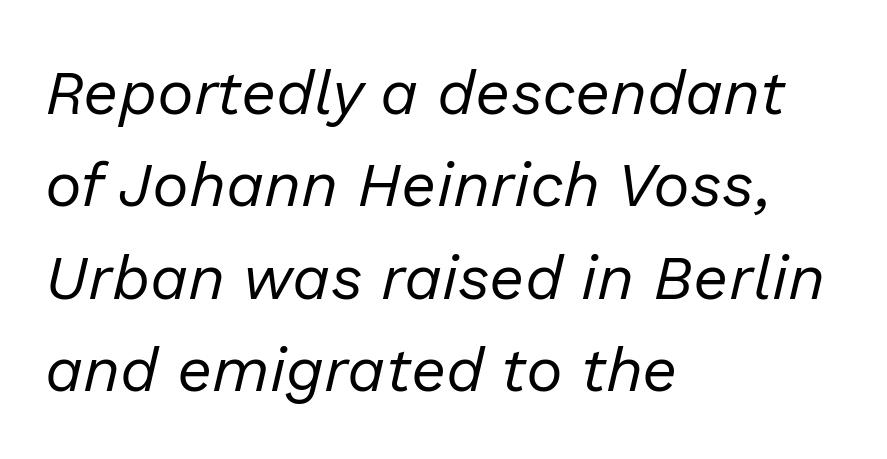
Q: Is the text bold? A: No.
Q: Is the text italic (slanted)? A: Yes, it leans right by about 13 degrees.
Q: Is the text underlined? A: No.
Q: How is the paragraph aligned? A: Left-aligned.
Q: Is the spacing between letters normal or unusually wide? A: Normal.
Q: Is the spacing between lines tight, normal or loose? A: Normal.
Q: Width (condensed, normal, or wide)? A: Normal.
Q: Stroke contrast? A: Low.
Q: x-height? A: Medium.
Q: Monospaced? A: No.
